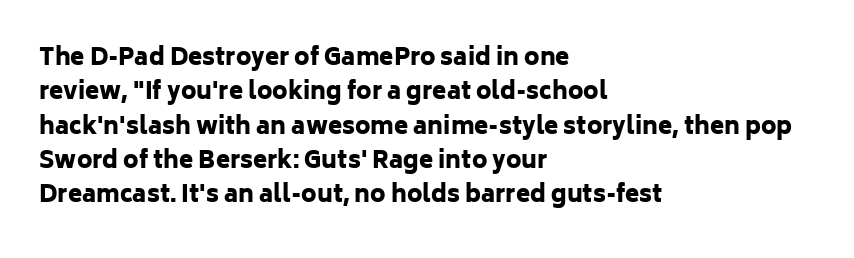
Q: Is the text bold? A: Yes.
Q: Is the text italic (slanted)? A: No, it is upright.
Q: Is the text underlined? A: No.
Q: How is the paragraph aligned? A: Left-aligned.
Q: Is the spacing between letters normal or unusually wide? A: Normal.
Q: Is the spacing between lines tight, normal or loose? A: Normal.
